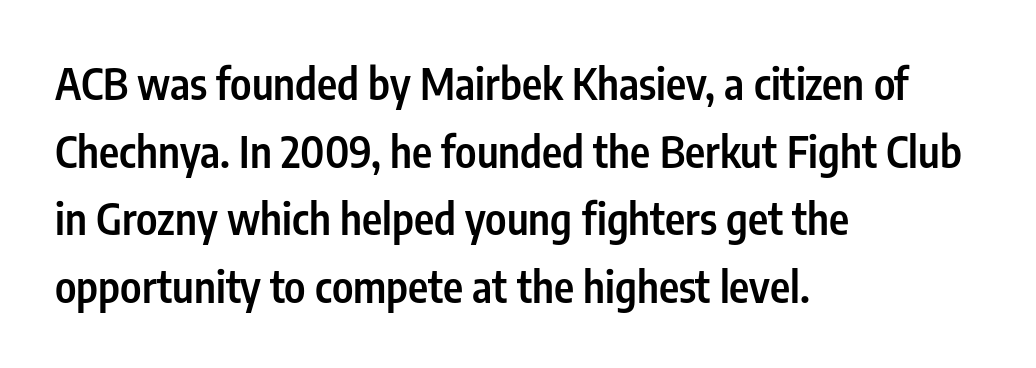
{"serif": "no", "italic": "no", "bold": "semi", "weight": "semibold", "width": "condensed", "stroke_contrast": "low", "x_height": "medium", "monospaced": "no", "underline": "no", "align": "left", "line_spacing": "normal", "line_spacing_ratio": 1.57, "letter_spacing": "normal", "letter_spacing_em": 0.0, "glyph_px": 43}
